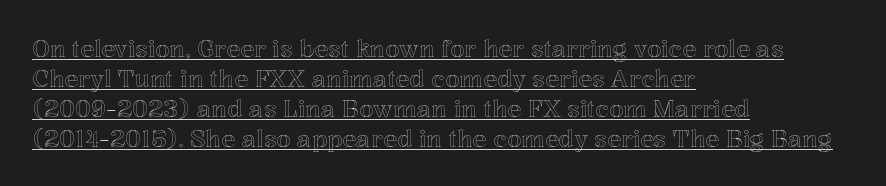
Every word sits above its own underline. Designer's note — italics off, roman on. The tracking reads as untouched default to a designer's eye. Line spacing here is normal.
